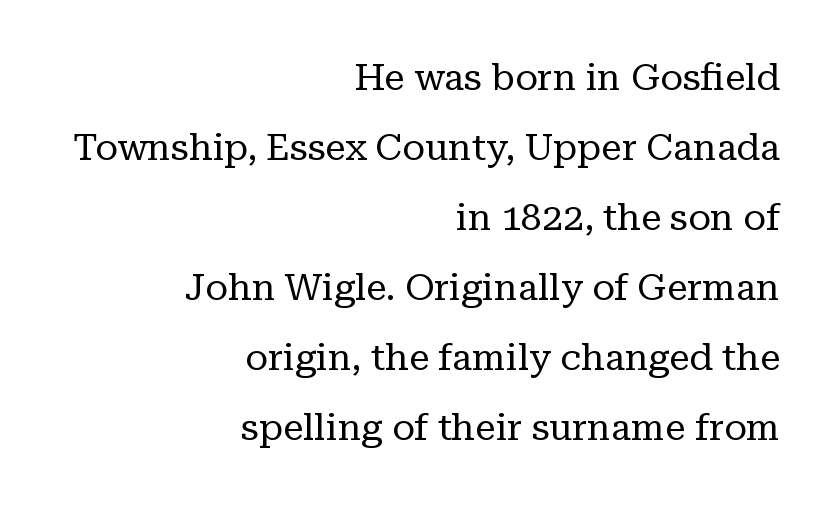
Q: Is the text bold? A: No.
Q: Is the text italic (slanted)? A: No, it is upright.
Q: Is the typeface a serif or a sans-serif typeface? A: Serif.
Q: Is the text underlined? A: No.
Q: How is the paragraph aligned? A: Right-aligned.
Q: Is the spacing between letters normal or unusually wide? A: Normal.
Q: Width (condensed, normal, or wide)? A: Normal.
Q: Stroke contrast? A: Low.
Q: x-height? A: Medium.
Q: Monospaced? A: No.
